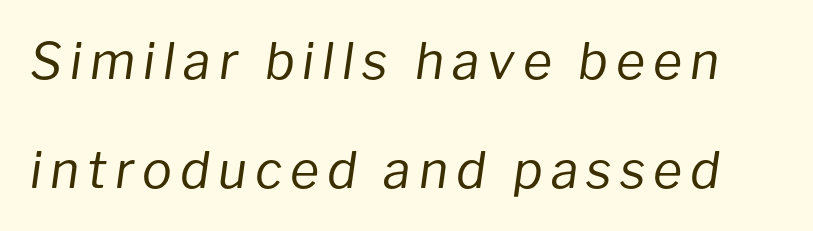
Q: Is the text bold? A: No.
Q: Is the text italic (slanted)? A: Yes, it leans right by about 8 degrees.
Q: Is the text underlined? A: No.
Q: Is the spacing between lines tight, normal or loose? A: Loose.
Q: Width (condensed, normal, or wide)? A: Normal.
Q: Stroke contrast? A: Low.
Q: x-height? A: Medium.
Q: Monospaced? A: No.
